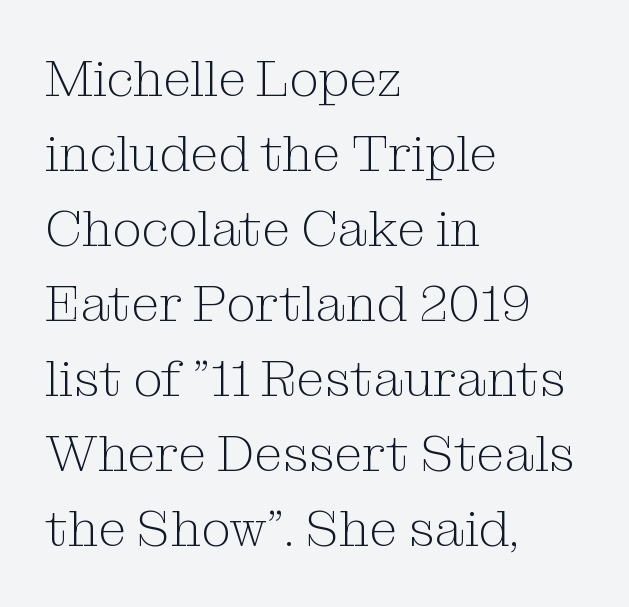
The image shows 51 px light serif type, upright; set left-aligned, normal line spacing (1.47x), normal letter spacing, not underlined; medium stroke contrast and a medium x-height.
